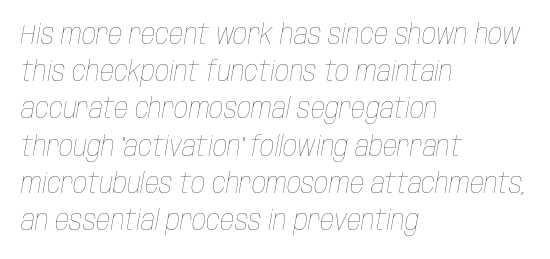
The image shows 28 px thin, condensed type, italic (leaning right); set left-aligned, normal line spacing (1.33x), normal letter spacing, not underlined; low stroke contrast and a large x-height.
